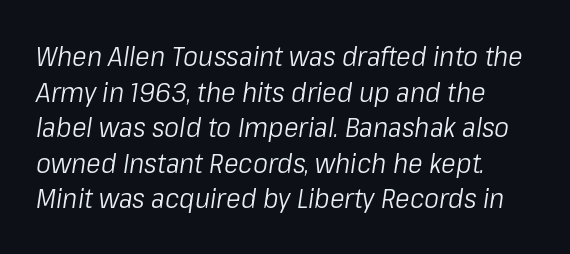
Q: Is the text bold? A: No.
Q: Is the text italic (slanted)? A: Yes, it leans right by about 8 degrees.
Q: Is the text underlined? A: No.
Q: How is the paragraph aligned? A: Left-aligned.
Q: Is the spacing between letters normal or unusually wide? A: Normal.
Q: Is the spacing between lines tight, normal or loose? A: Normal.
Q: Width (condensed, normal, or wide)? A: Condensed.
Q: Stroke contrast? A: Low.
Q: x-height? A: Medium.
Q: Monospaced? A: No.
